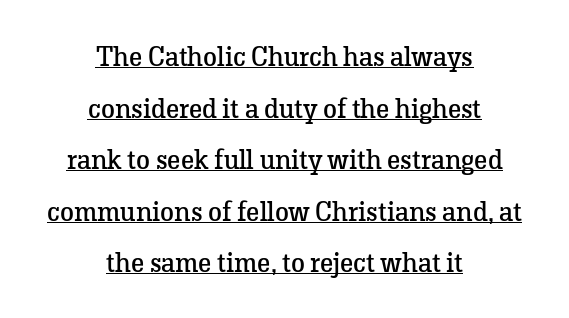
Weight: not bold — regular or lighter. A serif font was chosen for this passage. In terms of posture, this sample is upright. A rule runs beneath these lines of type. Letter spacing: default. Line starts and ends both wander, symmetrically.
